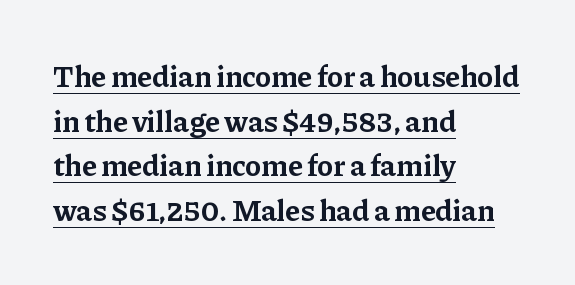
The tracking reads as untouched default to a designer's eye. A rule runs beneath these lines of type. The typesetter chose a ragged-right arrangement here. The passage shown is emphatically bold. These lines are rendered in a variable-pitch font. Examine the stroke ends and you'll spot serifs.
